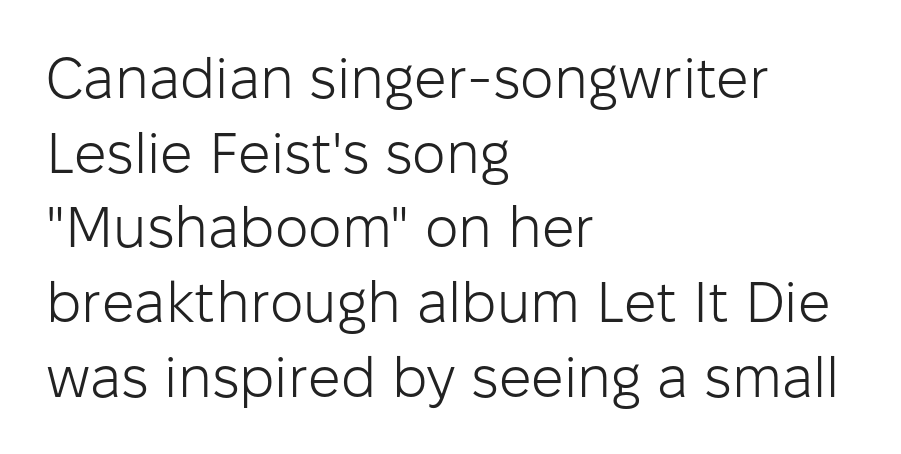
The image shows 57 px light sans-serif type, upright; set left-aligned, normal line spacing (1.31x), normal letter spacing, not underlined; low stroke contrast and a medium x-height.
